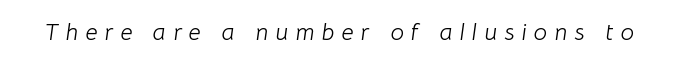
The image shows 24 px text type, italic (leaning right); set unusually wide letter spacing (+0.3 em), not underlined.
